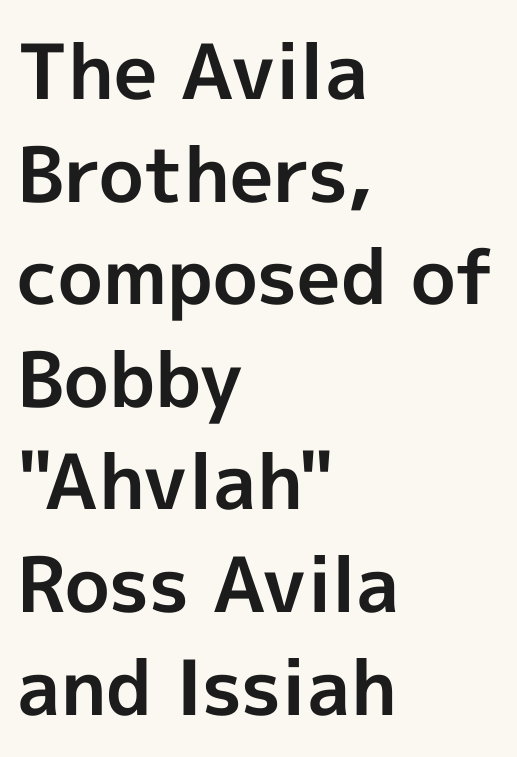
The image shows 76 px bold sans-serif type, upright; set left-aligned, normal line spacing (1.35x), normal letter spacing, not underlined; a medium x-height.
